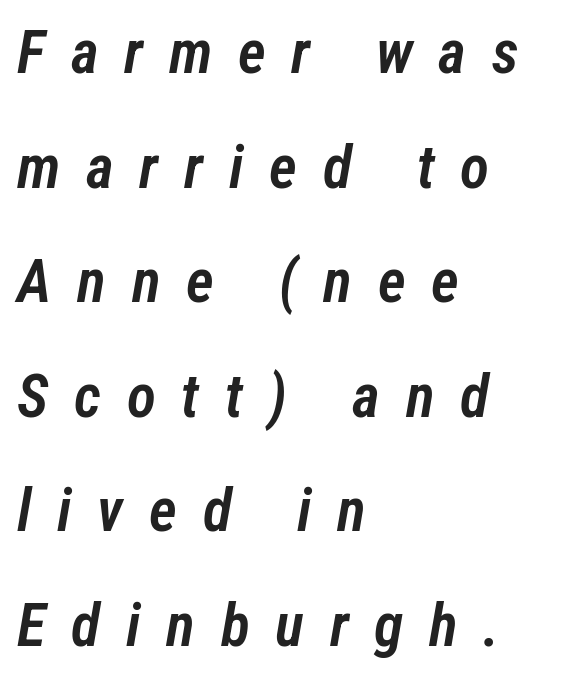
Q: Is the text bold? A: Semi-bold.
Q: Is the text italic (slanted)? A: Yes, it leans right by about 12 degrees.
Q: Is the text underlined? A: No.
Q: How is the paragraph aligned? A: Left-aligned.
Q: Is the spacing between letters normal or unusually wide? A: Unusually wide.
Q: Is the spacing between lines tight, normal or loose? A: Loose.
Q: Width (condensed, normal, or wide)? A: Condensed.
Q: Stroke contrast? A: Low.
Q: x-height? A: Medium.
Q: Monospaced? A: No.
